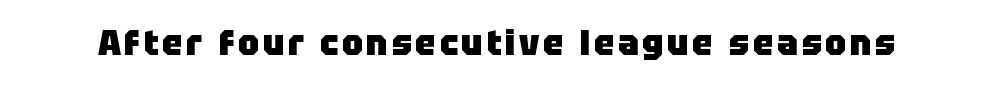
Are there feet on the stems? There aren't — it's a sans. The lettering holds an erect, upright posture throughout. Thick stems and heavy bowls — unmistakably bold. Proportional: the letters do not fall into vertical columns.
